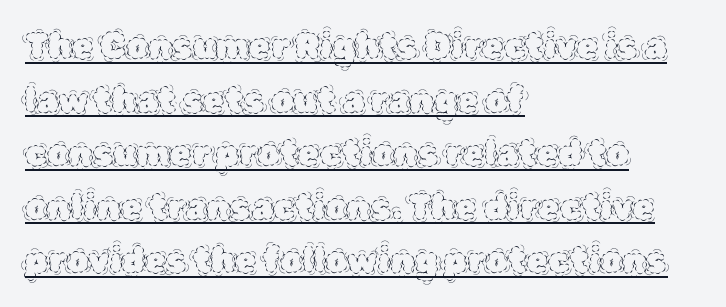
The image shows 35 px thin type, upright; set left-aligned, normal line spacing (1.53x), normal letter spacing, underlined; a large x-height.
